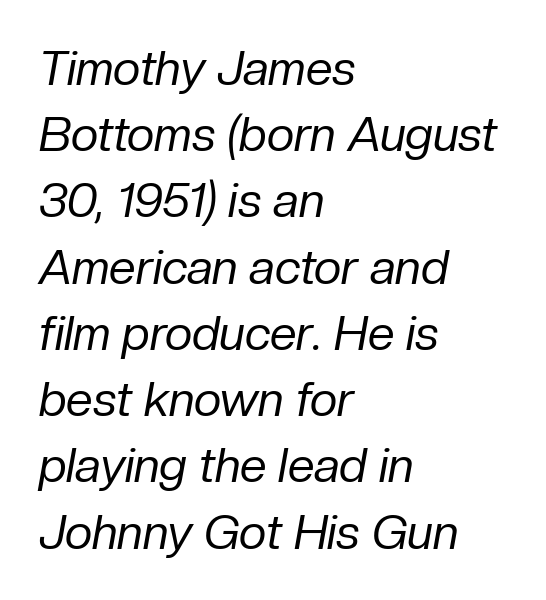
{"italic": "yes", "lean": "right", "slant_degrees": 10, "bold": "no", "weight": "regular", "width": "normal", "stroke_contrast": "low", "x_height": "medium", "monospaced": "no", "underline": "no", "align": "left", "line_spacing": "normal", "line_spacing_ratio": 1.38, "letter_spacing": "normal", "letter_spacing_em": 0.0, "glyph_px": 48}
